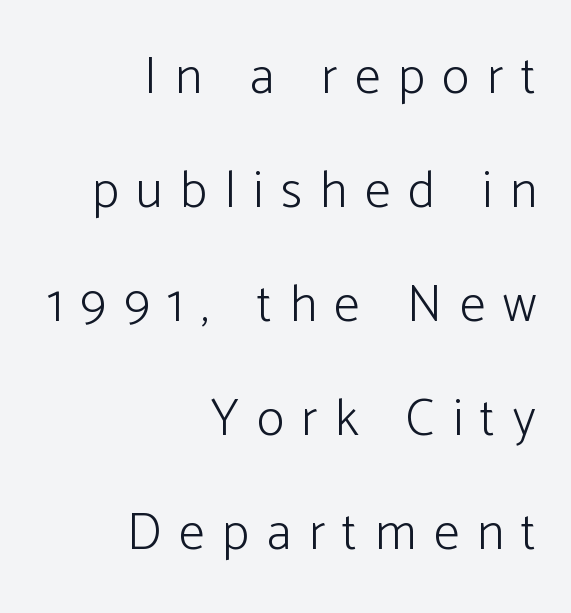
Q: Is the text bold? A: No.
Q: Is the text italic (slanted)? A: No, it is upright.
Q: Is the typeface a serif or a sans-serif typeface? A: Sans-serif.
Q: Is the text underlined? A: No.
Q: How is the paragraph aligned? A: Right-aligned.
Q: Is the spacing between letters normal or unusually wide? A: Unusually wide.
Q: Is the spacing between lines tight, normal or loose? A: Loose.
Q: Width (condensed, normal, or wide)? A: Normal.
Q: Stroke contrast? A: Low.
Q: x-height? A: Medium.
Q: Monospaced? A: No.
